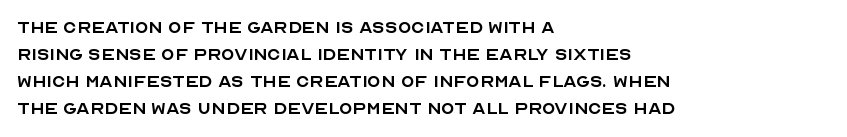
The image shows 22 px text type, upright; set left-aligned, line spacing 1.23x, normal letter spacing, not underlined.
